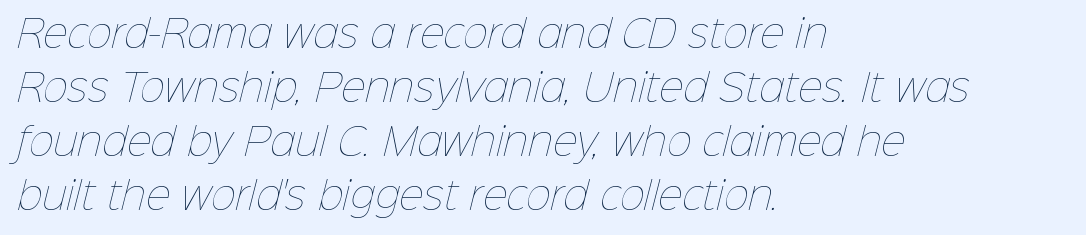
Summary of vertical rhythm: regular, with standard interline spacing. What stands out about the letter spacing? Nothing — it is the standard amount. No word sits above an underline. Character widths vary here, with narrow letters taking less room than wide ones.
